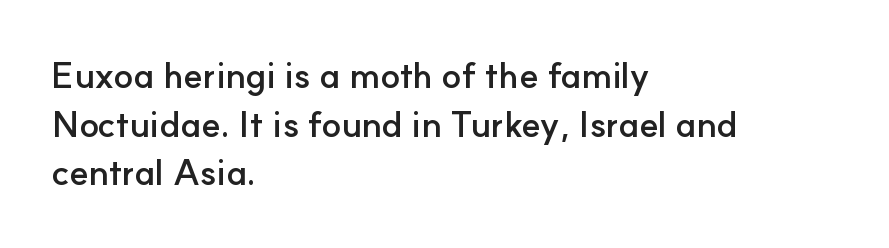
Q: Is the text bold? A: Yes.
Q: Is the text italic (slanted)? A: No, it is upright.
Q: Is the typeface a serif or a sans-serif typeface? A: Sans-serif.
Q: Is the text underlined? A: No.
Q: How is the paragraph aligned? A: Left-aligned.
Q: Is the spacing between letters normal or unusually wide? A: Normal.
Q: Is the spacing between lines tight, normal or loose? A: Normal.
Q: Width (condensed, normal, or wide)? A: Normal.
Q: Stroke contrast? A: Low.
Q: x-height? A: Small.
Q: Monospaced? A: No.
